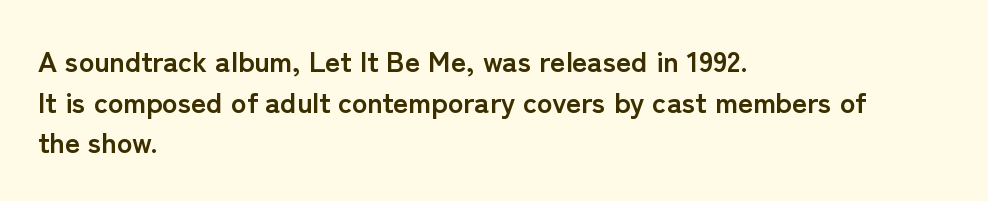
This sample is left-justified, so line endings fall wherever the words run out. Strong, thick strokes mark this as bold type. This sample uses a sans-serif face. This sample has the flowing, uneven cadence of proportional lettering. The space between consecutive lines is moderate. The passage shown is not underscored anywhere.
